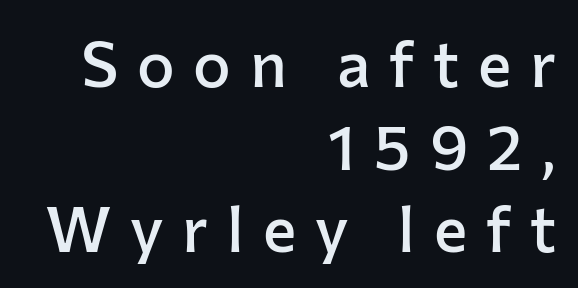
The image shows 63 px semibold sans-serif type, upright; set right-aligned, normal line spacing (1.31x), unusually wide letter spacing (+0.3 em), not underlined; low stroke contrast and a medium x-height.
